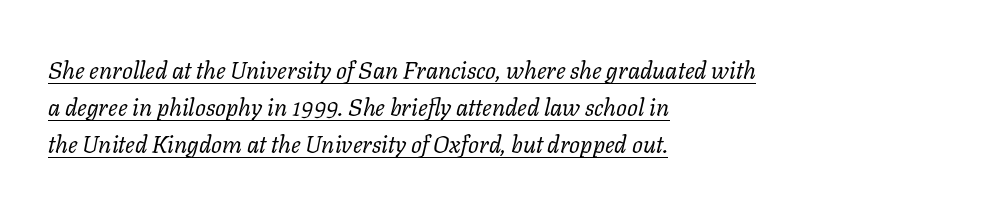
Q: Is the text bold? A: No.
Q: Is the text italic (slanted)? A: Yes, it leans right by about 11 degrees.
Q: Is the text underlined? A: Yes.
Q: How is the paragraph aligned? A: Left-aligned.
Q: Is the spacing between letters normal or unusually wide? A: Normal.
Q: Is the spacing between lines tight, normal or loose? A: Normal.
